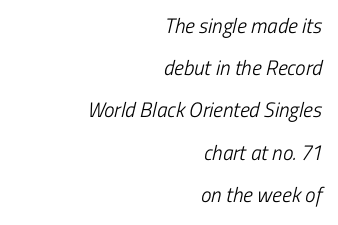
Only glyphs here, with clear space below each row. Loosely led — the rows are spread out. The cut favours lightness, reaching ordinary text weight at its darkest. Compared with typical body copy, the letter spacing here is the same. Layout note: lines flush right.
